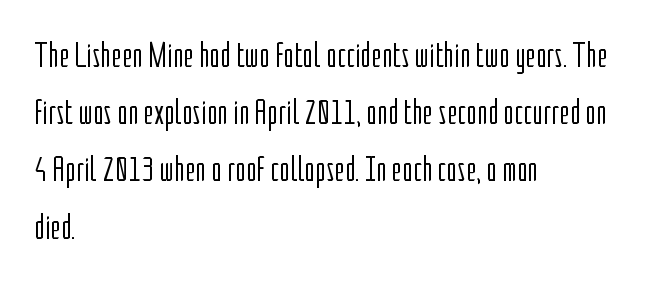
Q: Is the text bold? A: No.
Q: Is the text italic (slanted)? A: No, it is upright.
Q: Is the typeface a serif or a sans-serif typeface? A: Sans-serif.
Q: Is the text underlined? A: No.
Q: How is the paragraph aligned? A: Left-aligned.
Q: Is the spacing between letters normal or unusually wide? A: Normal.
Q: Is the spacing between lines tight, normal or loose? A: Normal.
Q: Width (condensed, normal, or wide)? A: Condensed.
Q: Stroke contrast? A: Low.
Q: x-height? A: Medium.
Q: Monospaced? A: No.
